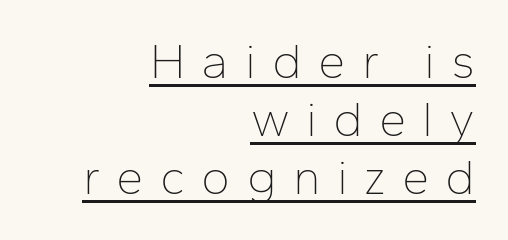
Q: Is the text bold? A: No.
Q: Is the text italic (slanted)? A: No, it is upright.
Q: Is the typeface a serif or a sans-serif typeface? A: Sans-serif.
Q: Is the text underlined? A: Yes.
Q: How is the paragraph aligned? A: Right-aligned.
Q: Is the spacing between letters normal or unusually wide? A: Unusually wide.
Q: Width (condensed, normal, or wide)? A: Normal.
Q: Stroke contrast? A: Low.
Q: x-height? A: Medium.
Q: Monospaced? A: No.
